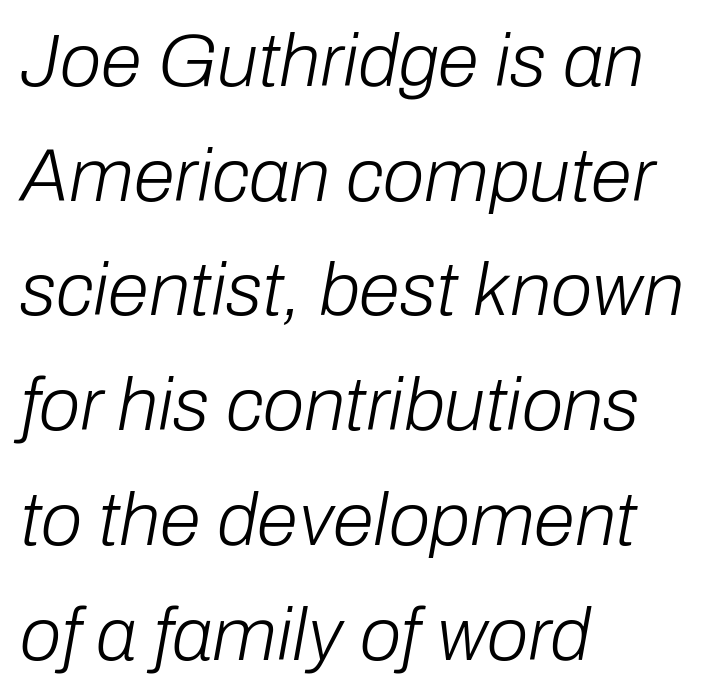
The image shows 75 px light type, italic (leaning right); set left-aligned, normal line spacing (1.53x), normal letter spacing, not underlined; low stroke contrast and a medium x-height.
